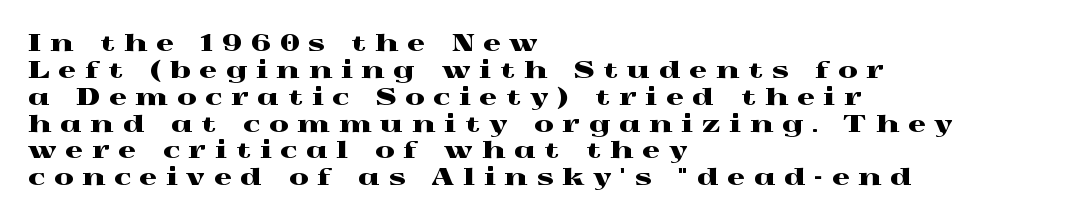
The image shows 22 px text type, upright; set left-aligned, line spacing 1.22x, unusually wide letter spacing (+0.42 em), not underlined.
